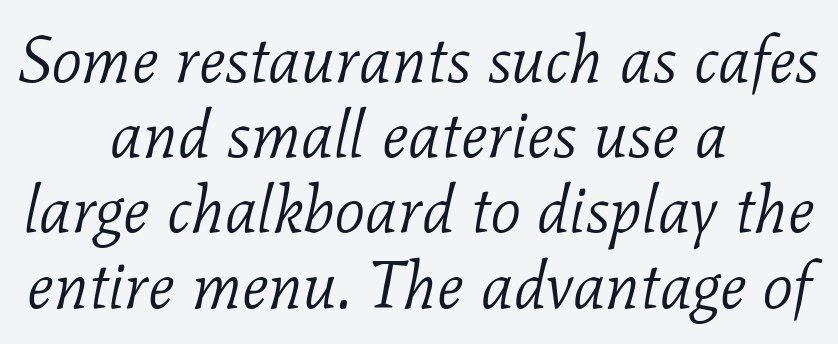
The text block is weighted toward neither margin, spreading evenly from the middle. The zone under the glyphs is completely vacant. Vertical spacing — tight. The letters are slanted; this is an italic face. A quiet, ordinary-to-light weight characterises the typeface.
